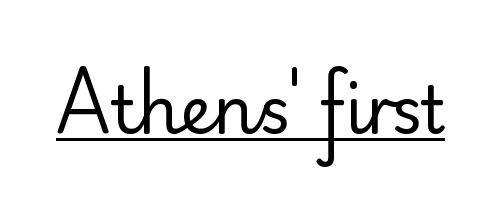
{"serif": "no", "italic": "no", "bold": "no", "weight": "regular", "width": "normal", "stroke_contrast": "low", "x_height": "small", "monospaced": "no", "underline": "yes", "letter_spacing": "normal", "letter_spacing_em": 0.0, "glyph_px": 65}
